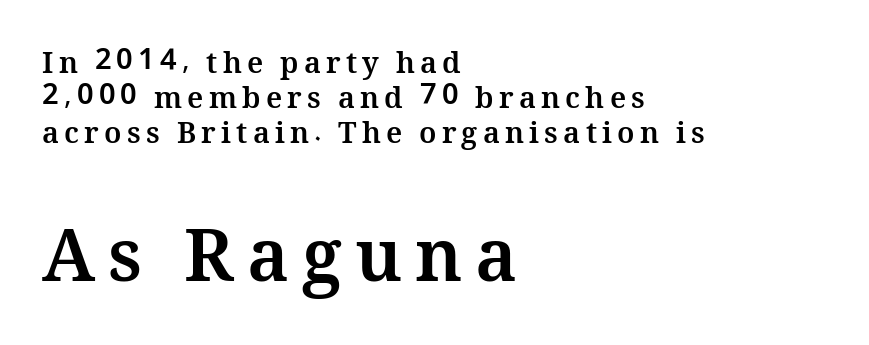
Q: Is the text bold? A: Yes.
Q: Is the text italic (slanted)? A: No, it is upright.
Q: Is the text underlined? A: No.
Q: How is the paragraph aligned? A: Left-aligned.
Q: Which block of text is set in a larger size, the first (top) or the second (bottom)? A: The second (bottom) one.
Q: Width (condensed, normal, or wide)? A: Normal.
Q: Stroke contrast? A: Medium.
Q: x-height? A: Medium.
Q: Monospaced? A: No.
